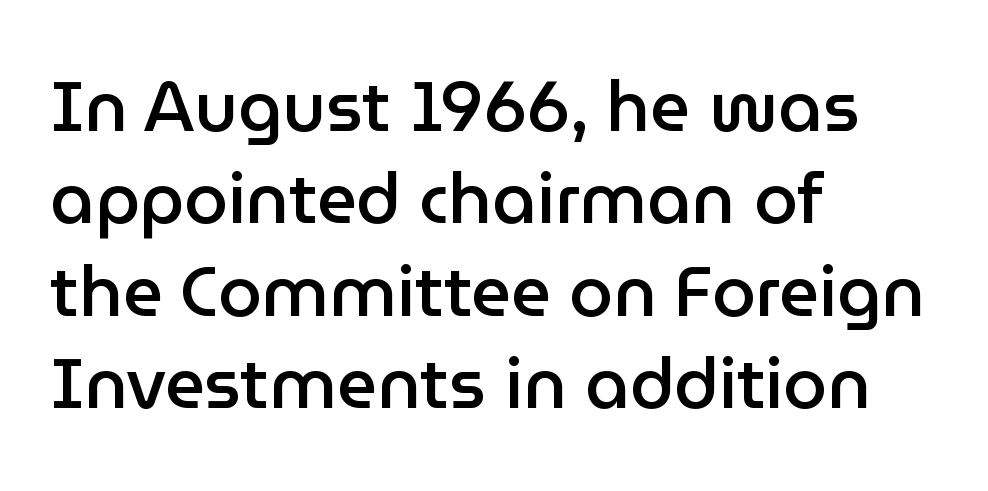
Q: Is the text bold? A: Semi-bold.
Q: Is the text italic (slanted)? A: No, it is upright.
Q: Is the typeface a serif or a sans-serif typeface? A: Sans-serif.
Q: Is the text underlined? A: No.
Q: How is the paragraph aligned? A: Left-aligned.
Q: Is the spacing between letters normal or unusually wide? A: Normal.
Q: Is the spacing between lines tight, normal or loose? A: Normal.
Q: Width (condensed, normal, or wide)? A: Normal.
Q: Stroke contrast? A: Low.
Q: x-height? A: Medium.
Q: Monospaced? A: No.
